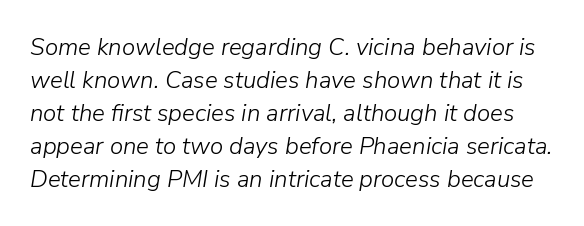
The image shows 24 px text type, italic (leaning right); set normal line spacing (1.37x), normal letter spacing, not underlined.
